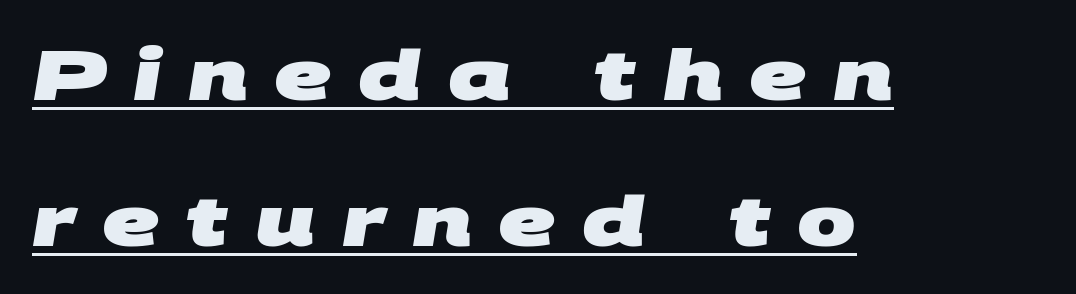
{"serif": "no", "bold": "yes", "weight": "heavy", "width": "wide", "stroke_contrast": "medium", "x_height": "large", "monospaced": "no", "underline": "yes", "align": "left", "line_spacing": "loose", "line_spacing_ratio": 2.08, "letter_spacing": "wide", "letter_spacing_em": 0.38, "glyph_px": 70}
